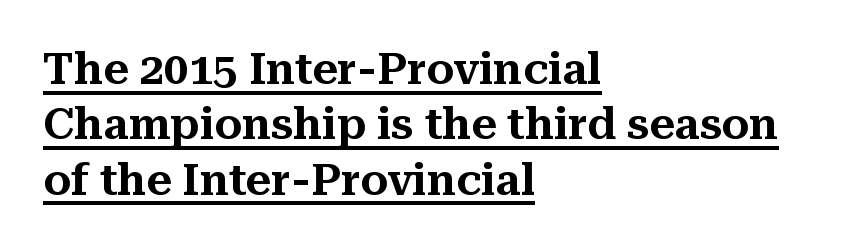
Q: Is the text italic (slanted)? A: No, it is upright.
Q: Is the typeface a serif or a sans-serif typeface? A: Serif.
Q: Is the text underlined? A: Yes.
Q: How is the paragraph aligned? A: Left-aligned.
Q: Is the spacing between letters normal or unusually wide? A: Normal.
Q: Is the spacing between lines tight, normal or loose? A: Normal.
Q: Width (condensed, normal, or wide)? A: Normal.
Q: Stroke contrast? A: Medium.
Q: x-height? A: Medium.
Q: Monospaced? A: No.
